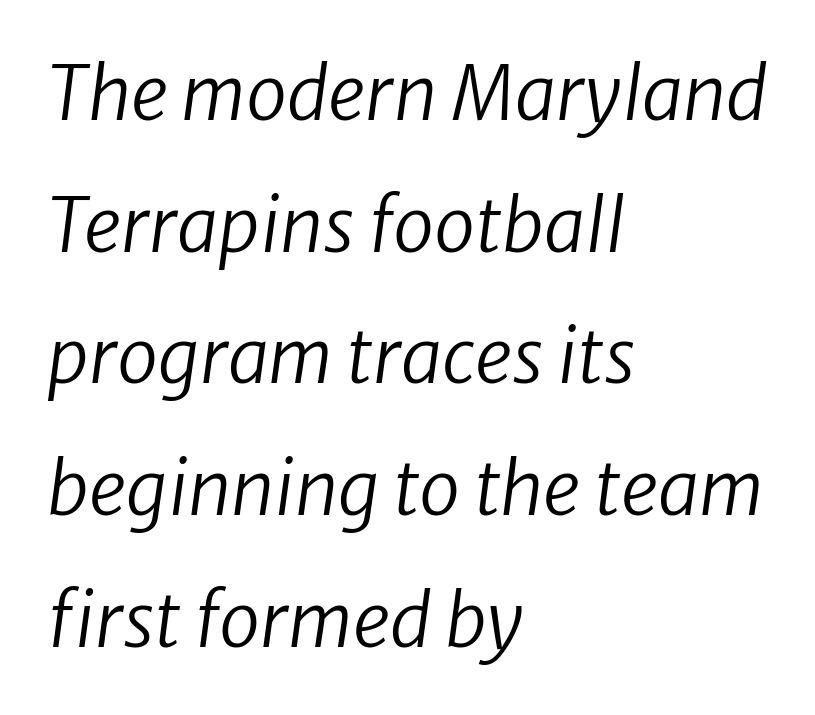
The image shows 74 px regular-weight type, italic (leaning right); set left-aligned, line spacing 1.78x, normal letter spacing, not underlined; low stroke contrast and a medium x-height.
